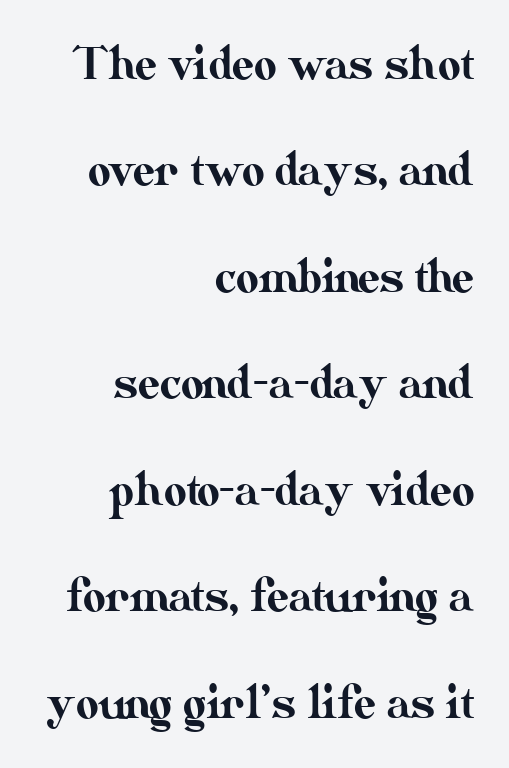
These lines are set flush right with a ragged left edge. Notice the wide empty band between every row — that's loose leading. The face used here is proportionally spaced, like ordinary book or web type. This is the regular roman posture of the typeface. Honestly, the letter spacing is just normal — you wouldn't notice it.
